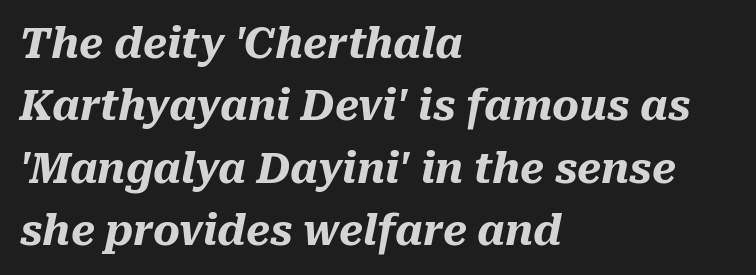
{"italic": "yes", "lean": "right", "slant_degrees": 10, "bold": "yes", "weight": "heavy", "width": "normal", "stroke_contrast": "medium", "x_height": "medium", "monospaced": "no", "underline": "no", "align": "left", "line_spacing": "normal", "line_spacing_ratio": 1.52, "letter_spacing": "normal", "letter_spacing_em": 0.0, "glyph_px": 41}
